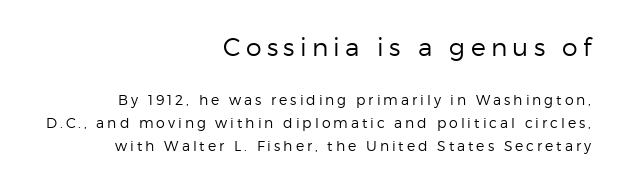
{"italic": "no", "bold": "no", "underline": "no", "align": "right", "line_spacing": "normal", "line_spacing_ratio": 1.62, "letter_spacing": "wide", "letter_spacing_em": 0.21, "larger_block": "first", "size_ratio": 1.79, "glyph_px": 25}
